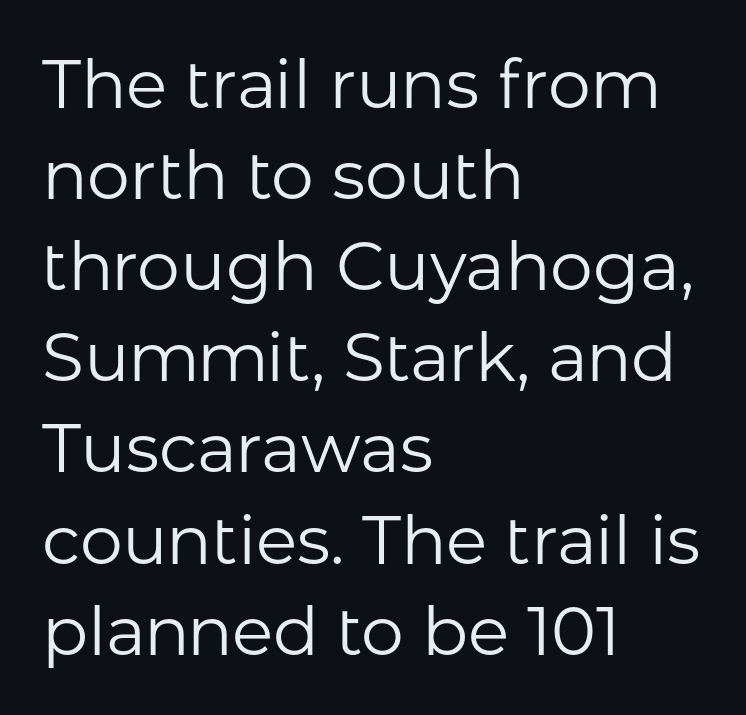
The image shows 68 px regular-weight sans-serif type, upright; set left-aligned, normal line spacing (1.34x), normal letter spacing, not underlined; low stroke contrast and a medium x-height.
